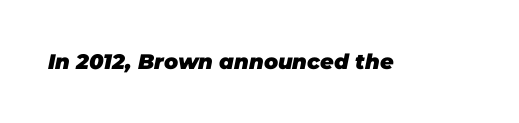
{"italic": "yes", "lean": "right", "slant_degrees": 11, "bold": "yes", "underline": "no", "letter_spacing": "normal", "letter_spacing_em": 0.0, "glyph_px": 21}
